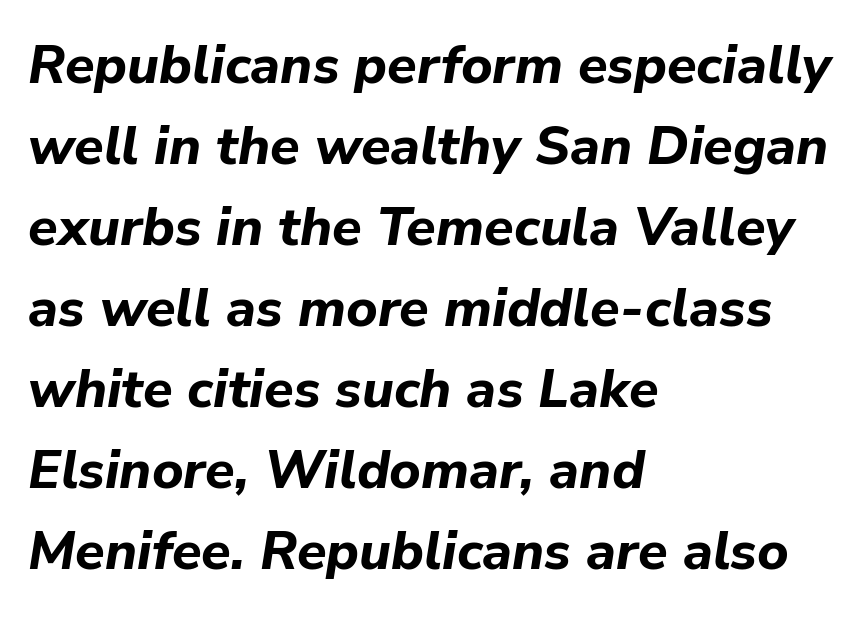
Q: Is the text bold? A: Yes.
Q: Is the text italic (slanted)? A: Yes, it leans right by about 9 degrees.
Q: Is the text underlined? A: No.
Q: How is the paragraph aligned? A: Left-aligned.
Q: Is the spacing between letters normal or unusually wide? A: Normal.
Q: Is the spacing between lines tight, normal or loose? A: Normal.
Q: Width (condensed, normal, or wide)? A: Normal.
Q: Stroke contrast? A: Low.
Q: x-height? A: Medium.
Q: Monospaced? A: No.
